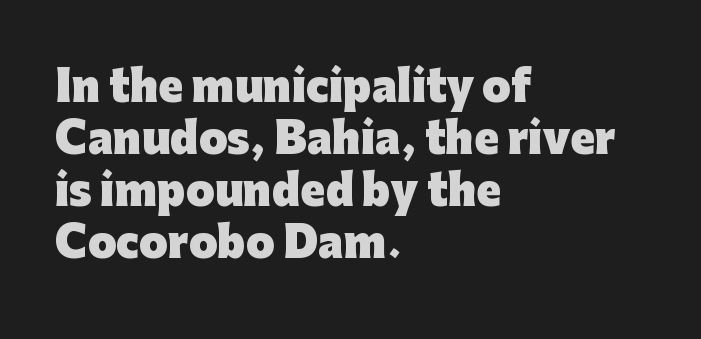
The strokes are fattened all the way to bold. You can tell it's not italic because the verticals are truly vertical. Spacing verdict: proportional, widths tailored to each character. This sample uses plain, unmodified letter spacing. Rule under the text: the space is simply empty. Vertically, the passage feels balanced, rows spaced as you'd expect.
